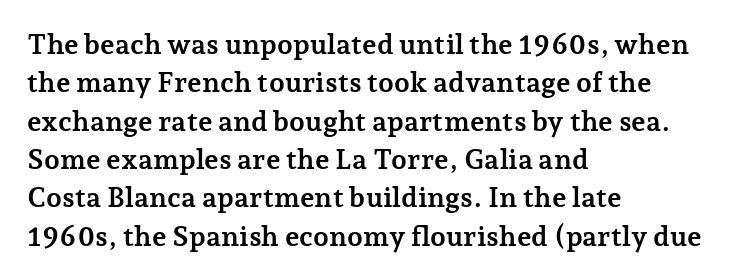
{"serif": "yes", "italic": "no", "bold": "yes", "weight": "semibold", "width": "normal", "stroke_contrast": "low", "x_height": "medium", "monospaced": "no", "underline": "no", "align": "left", "line_spacing": "normal", "line_spacing_ratio": 1.37, "letter_spacing": "normal", "letter_spacing_em": 0.0, "glyph_px": 28}
